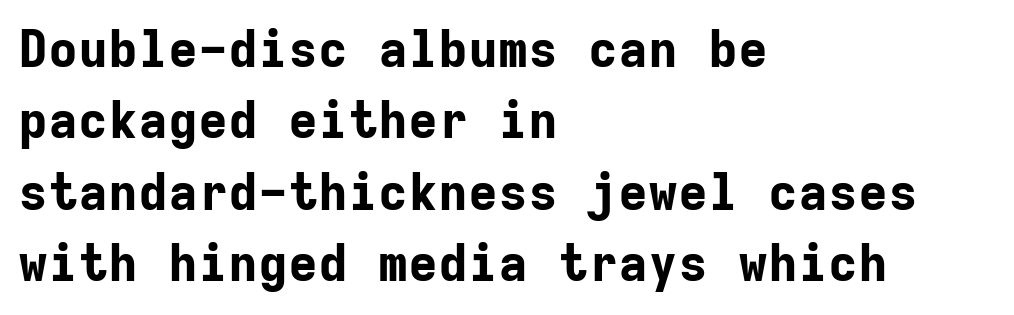
Q: Is the text bold? A: Yes.
Q: Is the text italic (slanted)? A: No, it is upright.
Q: Is the typeface a serif or a sans-serif typeface? A: Sans-serif.
Q: Is the text underlined? A: No.
Q: How is the paragraph aligned? A: Left-aligned.
Q: Is the spacing between letters normal or unusually wide? A: Normal.
Q: Is the spacing between lines tight, normal or loose? A: Normal.
Q: Width (condensed, normal, or wide)? A: Normal.
Q: Stroke contrast? A: Low.
Q: x-height? A: Medium.
Q: Monospaced? A: Yes.
